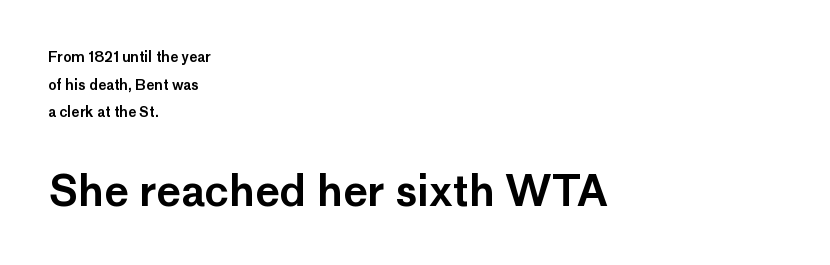
Q: Is the text italic (slanted)? A: No, it is upright.
Q: Is the typeface a serif or a sans-serif typeface? A: Sans-serif.
Q: Is the text underlined? A: No.
Q: How is the paragraph aligned? A: Left-aligned.
Q: Is the spacing between letters normal or unusually wide? A: Normal.
Q: Is the spacing between lines tight, normal or loose? A: Loose.
Q: Which block of text is set in a larger size, the first (top) or the second (bottom)? A: The second (bottom) one.
Q: Width (condensed, normal, or wide)? A: Normal.
Q: Stroke contrast? A: Low.
Q: x-height? A: Medium.
Q: Monospaced? A: No.
